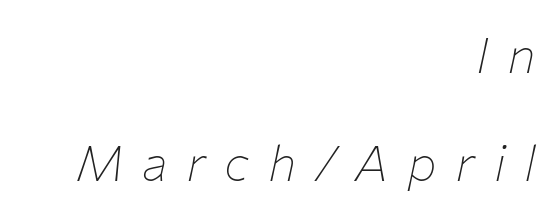
{"italic": "yes", "lean": "right", "slant_degrees": 12, "bold": "no", "weight": "thin", "width": "normal", "stroke_contrast": "low", "x_height": "medium", "monospaced": "no", "underline": "no", "align": "right", "line_spacing": "loose", "line_spacing_ratio": 2.16, "letter_spacing": "wide", "letter_spacing_em": 0.37, "glyph_px": 50}
